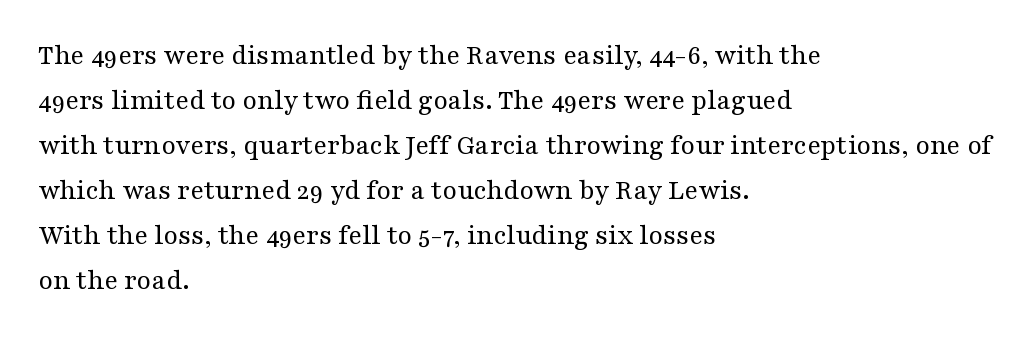
No word sits above an underline. Is this a fixed-width face? No — the glyphs have proportional, varying widths. Quick note: not italic, upright. Bold? No — there's no thickening of the strokes.
